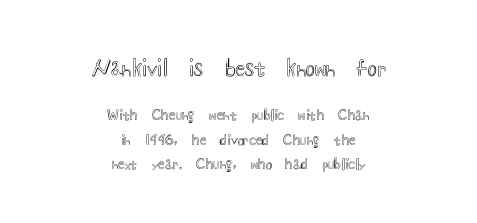
The image shows 21 px text type, upright; set centered, line spacing 1.74x, normal letter spacing, not underlined; the first (top) block is 1.5x larger.
